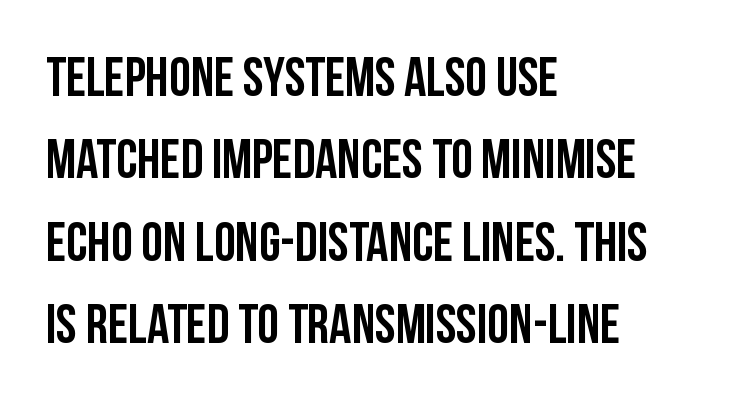
Posture: straight, roman, zero tilt. Line starts are locked; line ends wander. Each letter keeps its own natural width here, so spacing adapts to shape. Does extra space separate the letters? No, they use regular spacing. Is there much room between lines? A standard amount, neither cramped nor airy.
